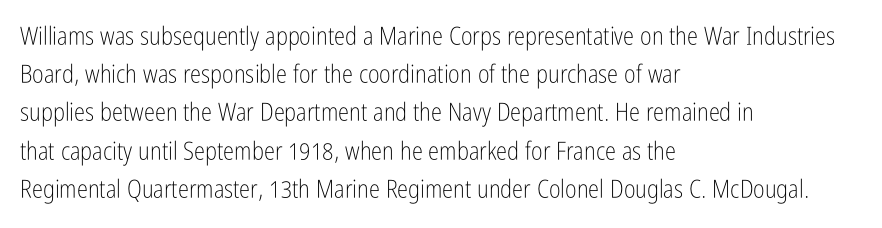
The glyphs are unaccompanied by any horizontal stroke below them. Posture: vertical. These lines keep a tight, regular rhythm from letter to letter. Interline gaps are of average width in this sample. The paragraph shown leans on its left margin.
